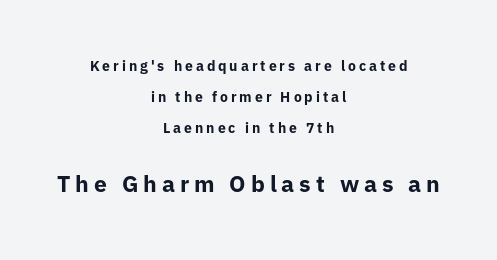
The image shows 23 px bold type, upright; set centered, loose line spacing (2.2x), unusually wide letter spacing (+0.21 em), not underlined; the second (bottom) block is 1.64x larger.
